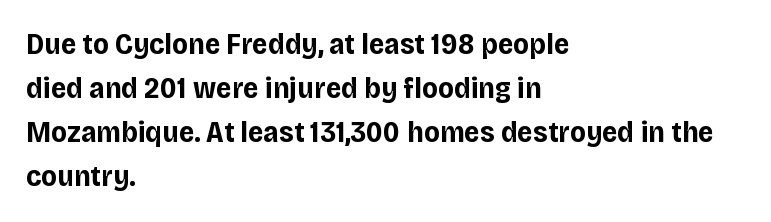
Look at the tracking — it's just the regular setting, nothing added. Beneath every word, the page is bare. It's the straight-up-and-down kind of type. Alignment: flush left. A typesetter would call this proportional, since set widths differ per character.
